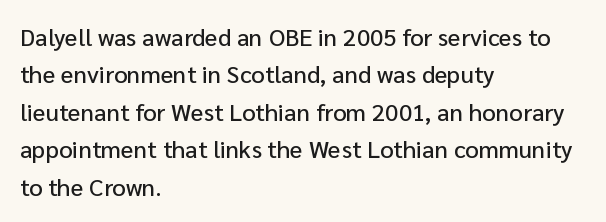
The image shows 24 px text type, upright; set left-aligned, normal line spacing (1.56x), normal letter spacing, not underlined.
